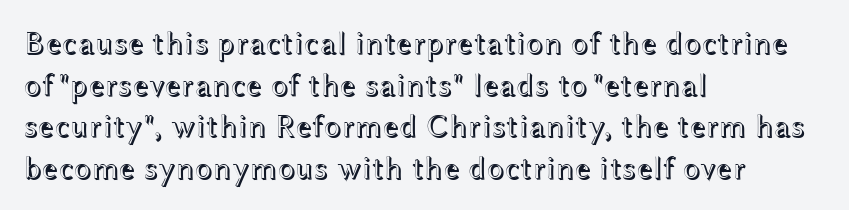
The image shows 32 px wide type, upright; set left-aligned, normal line spacing (1.3x), normal letter spacing, not underlined; a medium x-height.
